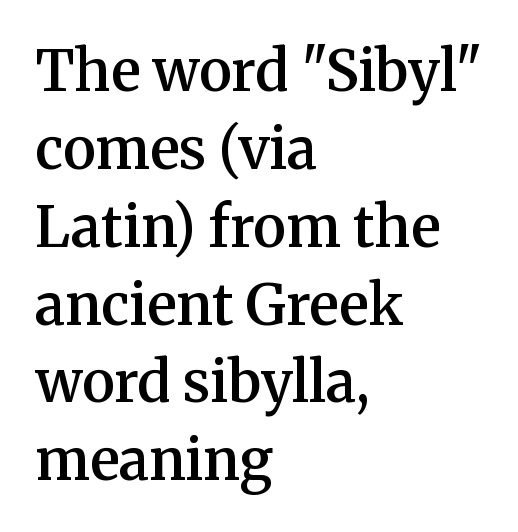
The image shows 56 px semibold serif type, upright; set left-aligned, normal line spacing (1.39x), normal letter spacing, not underlined; medium stroke contrast and a medium x-height.
